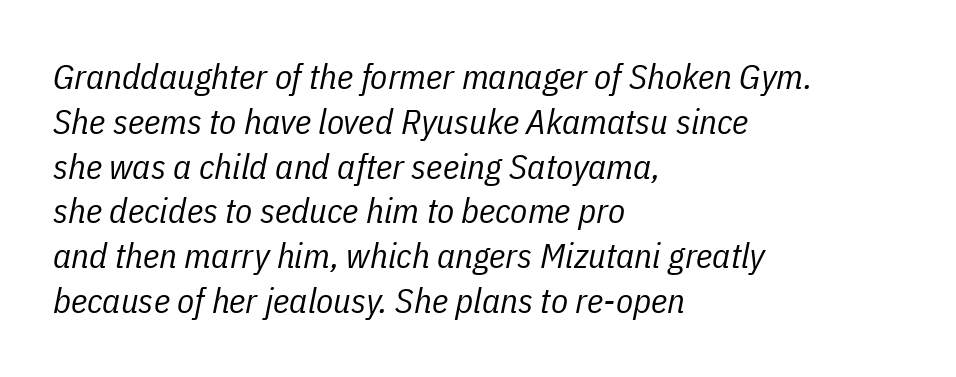
Caption: standard tracking, unaltered. Every row of glyphs begins at an identical x-position on the left. Characters are canted at an angle relative to the baseline's perpendicular. The designer left line spacing at the default.
